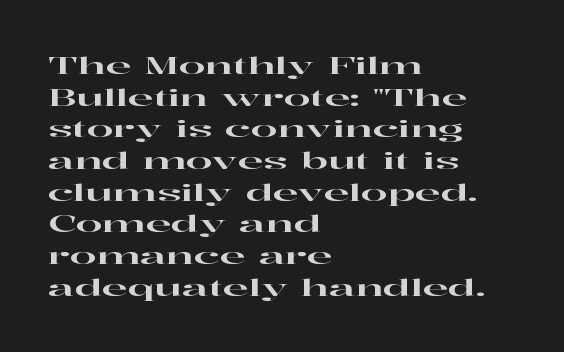
Q: Is the text italic (slanted)? A: No, it is upright.
Q: Is the text underlined? A: No.
Q: How is the paragraph aligned? A: Left-aligned.
Q: Is the spacing between letters normal or unusually wide? A: Normal.
Q: Is the spacing between lines tight, normal or loose? A: Normal.
